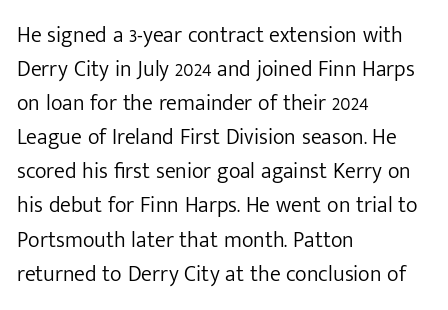
Caption: multi-line text, flush left, ragged right. Rendered with straight, roman letterforms. Beneath every word, the page is bare. Weight: not bold — regular or lighter. Nobody touched the tracking dial on this one. Vertically, the passage feels balanced, rows spaced as you'd expect.
